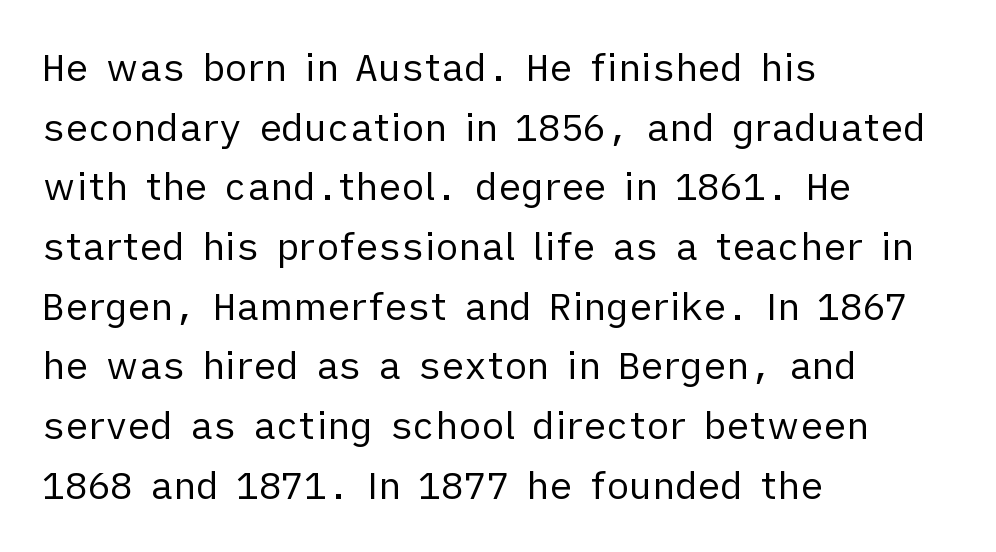
{"serif": "no", "italic": "no", "bold": "no", "weight": "regular", "width": "normal", "stroke_contrast": "low", "x_height": "medium", "monospaced": "no", "underline": "no", "align": "left", "line_spacing": "normal", "line_spacing_ratio": 1.57, "letter_spacing": "normal", "letter_spacing_em": 0.0, "glyph_px": 38}
